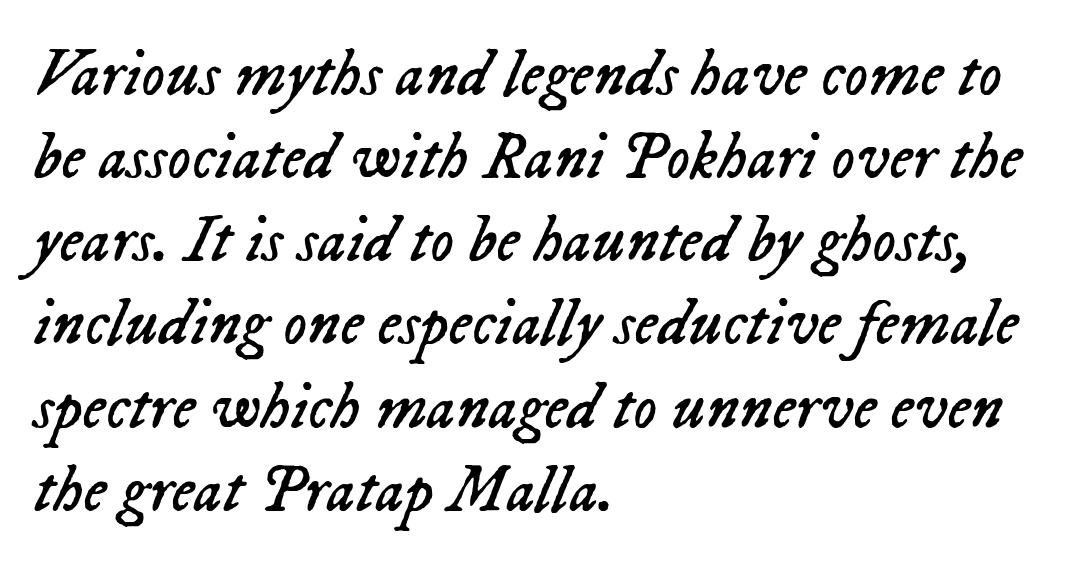
Any mark beneath the type? The region is blank. These lines are rendered in a variable-pitch font. This reads as an unemphasized weight, regular at the heaviest. Characters follow at the spacing the type designer built in. Emphasis-style slanted type is in use. A typesetter would call this leading conventional body-copy spacing.
